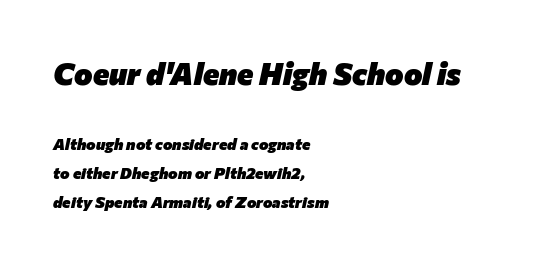
The upper block of text is set noticeably larger than the block beneath it. The font is running at its bold setting. The area under the type is left untouched. Each letter keeps its own natural width here, so spacing adapts to shape. One-word summary of the alignment: left.
